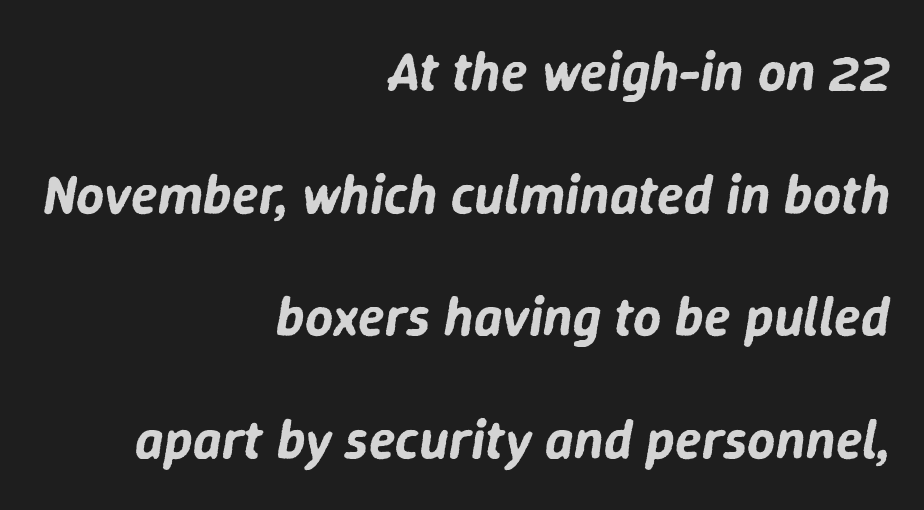
The image shows 55 px text type, italic (leaning right); set right-aligned, loose line spacing (2.23x), normal letter spacing, not underlined; low stroke contrast and a medium x-height.
